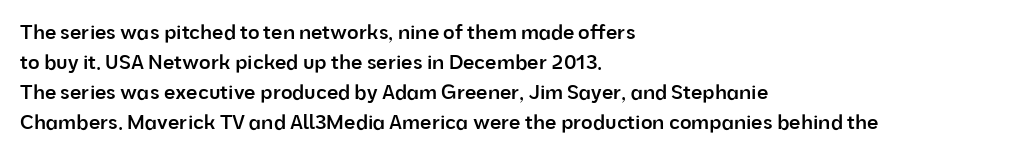
{"italic": "no", "bold": "semi", "underline": "no", "align": "left", "line_spacing": "normal", "line_spacing_ratio": 1.5, "letter_spacing": "normal", "letter_spacing_em": 0.0, "glyph_px": 20}
